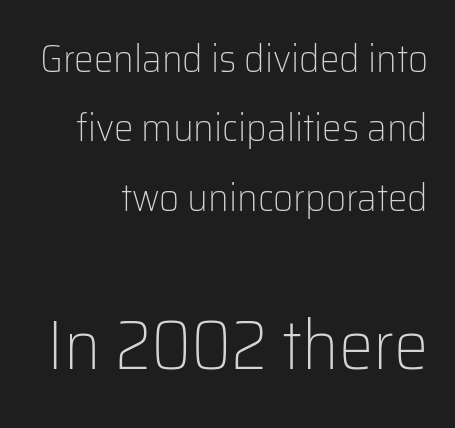
Q: Is the text bold? A: No.
Q: Is the text italic (slanted)? A: No, it is upright.
Q: Is the typeface a serif or a sans-serif typeface? A: Sans-serif.
Q: Is the text underlined? A: No.
Q: Is the spacing between letters normal or unusually wide? A: Normal.
Q: Which block of text is set in a larger size, the first (top) or the second (bottom)? A: The second (bottom) one.
Q: Width (condensed, normal, or wide)? A: Normal.
Q: Stroke contrast? A: Low.
Q: x-height? A: Medium.
Q: Monospaced? A: No.
